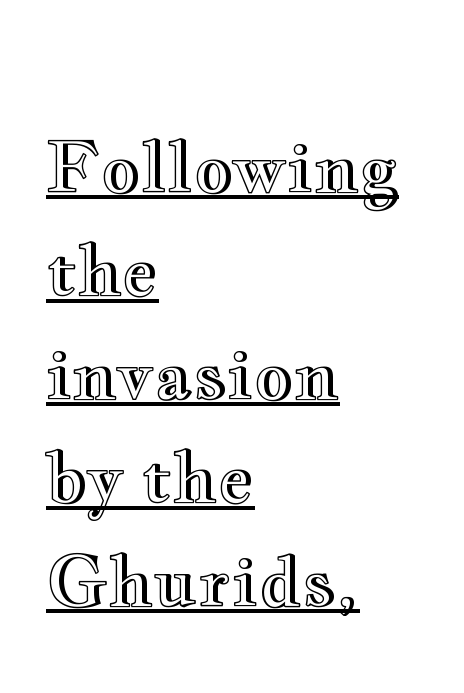
The axis of the letterforms is exactly vertical. Spacing between characters is what you'd get straight out of the box. Think of a printed novel: that variable character pitch is what you see here. Honestly, the row spacing looks completely unremarkable.
